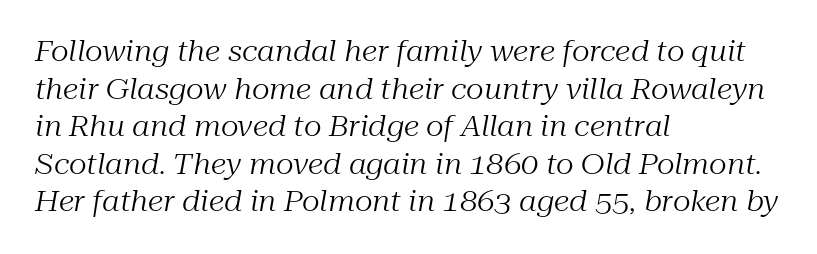
Notice how descenders clear the ascenders below comfortably — that's standard leading. Bare-footed words on every line. Caption: standard tracking, unaltered. Looks like regular typesetting: each glyph gets only the width it needs. Regarding serifs, this sample has them.
